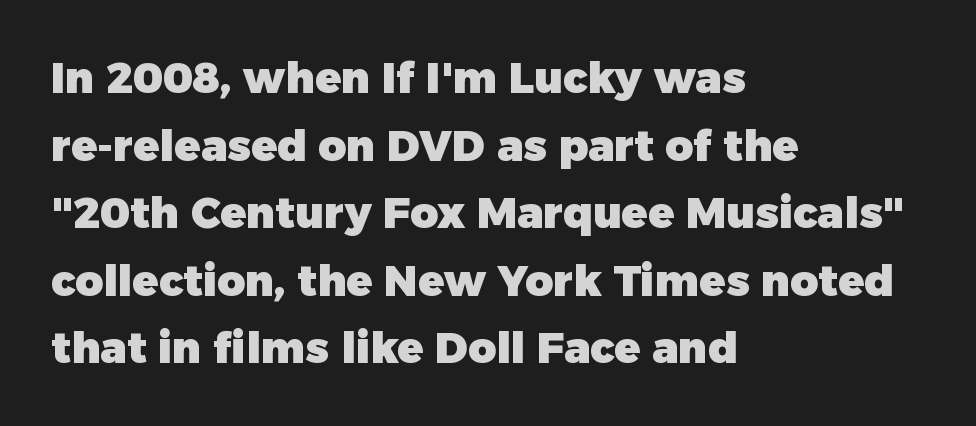
{"serif": "no", "italic": "no", "bold": "yes", "weight": "heavy", "width": "normal", "stroke_contrast": "low", "x_height": "medium", "monospaced": "no", "underline": "no", "align": "left", "line_spacing": "normal", "line_spacing_ratio": 1.57, "letter_spacing": "normal", "letter_spacing_em": 0.0, "glyph_px": 43}
